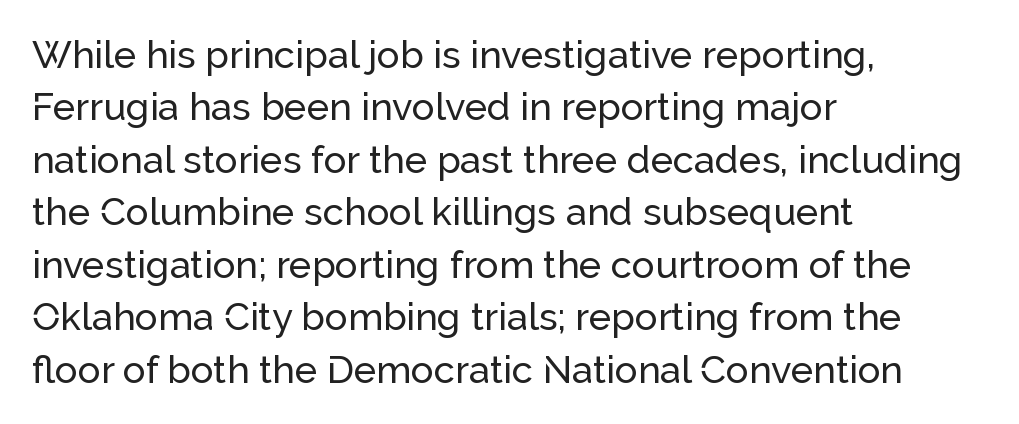
{"serif": "no", "italic": "no", "width": "normal", "stroke_contrast": "low", "x_height": "medium", "monospaced": "no", "underline": "no", "align": "left", "line_spacing": "normal", "line_spacing_ratio": 1.38, "letter_spacing": "normal", "letter_spacing_em": 0.0, "glyph_px": 38}
